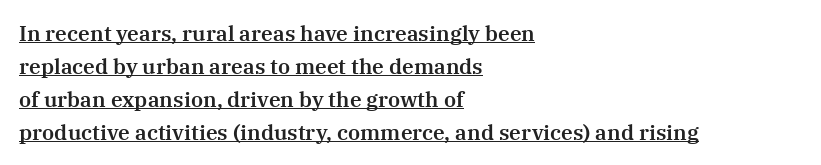
Q: Is the text italic (slanted)? A: No, it is upright.
Q: Is the text underlined? A: Yes.
Q: How is the paragraph aligned? A: Left-aligned.
Q: Is the spacing between letters normal or unusually wide? A: Normal.
Q: Is the spacing between lines tight, normal or loose? A: Normal.
